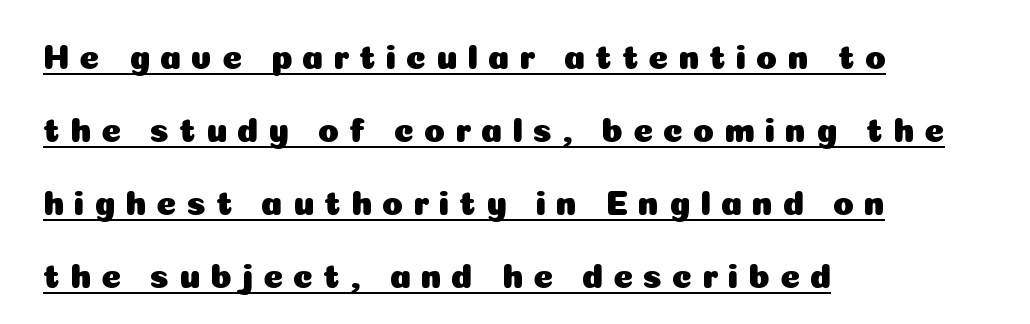
{"serif": "no", "italic": "no", "width": "normal", "stroke_contrast": "low", "x_height": "medium", "monospaced": "no", "underline": "yes", "align": "left", "line_spacing": "loose", "line_spacing_ratio": 2.15, "letter_spacing": "wide", "letter_spacing_em": 0.29, "glyph_px": 34}
